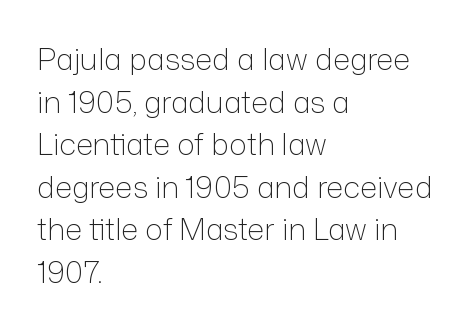
Unlike italic type, these characters show no tilt at all. Reading down the block, your eye returns to a fixed left position each line. The horizontal fit of the characters is conventional and even. Character widths vary here, with narrow letters taking less room than wide ones.
